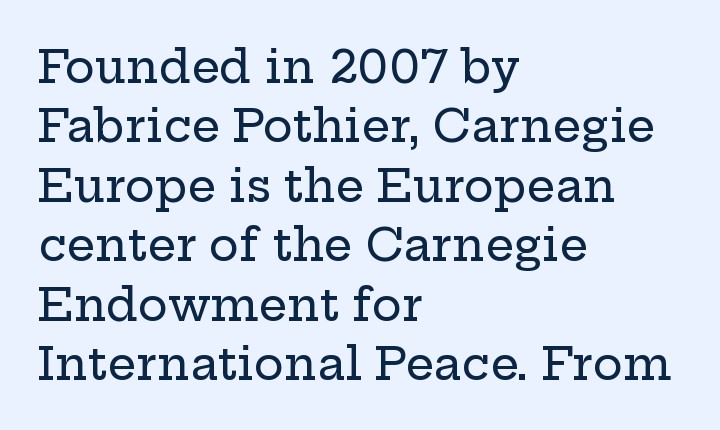
{"serif": "yes", "italic": "no", "width": "wide", "stroke_contrast": "low", "x_height": "medium", "monospaced": "no", "underline": "no", "align": "left", "line_spacing": "normal", "line_spacing_ratio": 1.32, "letter_spacing": "normal", "letter_spacing_em": 0.0, "glyph_px": 45}
